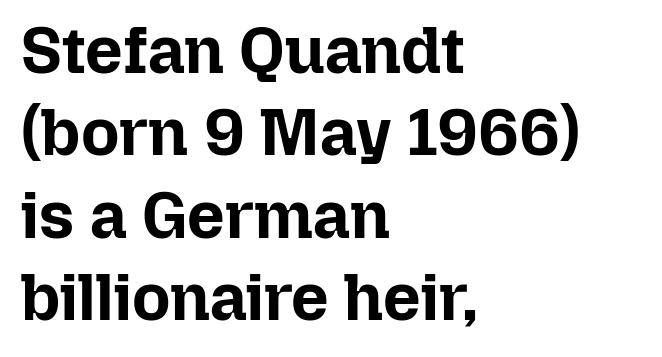
{"italic": "no", "bold": "yes", "weight": "bold", "width": "normal", "stroke_contrast": "low", "x_height": "medium", "monospaced": "no", "underline": "no", "align": "left", "line_spacing": "normal", "line_spacing_ratio": 1.25, "letter_spacing": "normal", "letter_spacing_em": 0.0, "glyph_px": 66}
